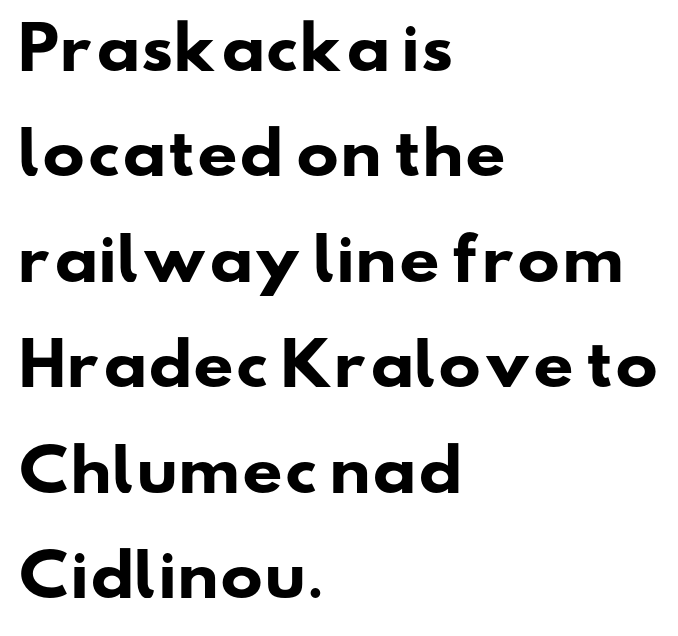
Notice how the passage keeps a crisp vertical edge on the left only. Standard letterfit; no display-style spreading of the glyphs. This sample has the flowing, uneven cadence of proportional lettering. In terms of letterform style, serifs are entirely absent. Descenders are the only things crossing below the line. These words are printed bold, with thick strokes throughout.
